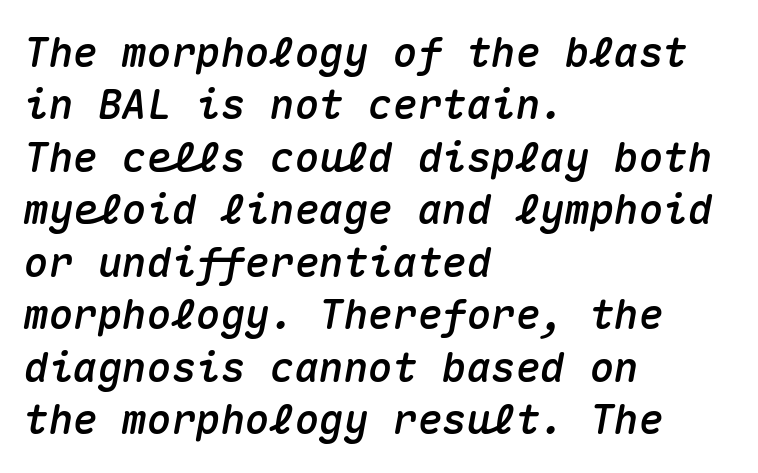
The image shows 41 px text type, italic (leaning right), monospaced; set left-aligned, normal line spacing (1.28x), normal letter spacing, not underlined; medium stroke contrast and a medium x-height.
